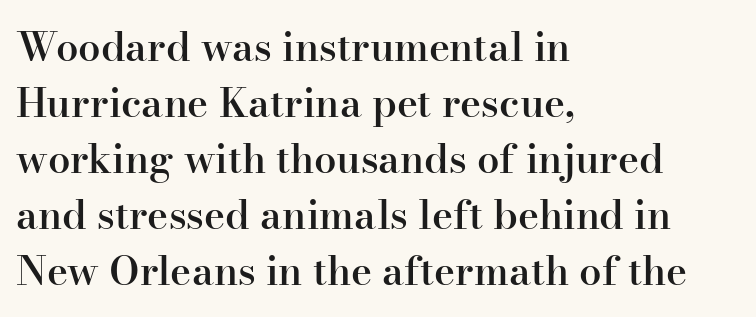
{"serif": "yes", "italic": "no", "bold": "semi", "weight": "semibold", "width": "normal", "stroke_contrast": "high", "x_height": "small", "monospaced": "no", "underline": "no", "align": "left", "line_spacing": "normal", "line_spacing_ratio": 1.4, "letter_spacing": "normal", "letter_spacing_em": 0.0, "glyph_px": 40}
